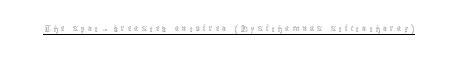
The image shows 23 px text type, upright; set underlined.
